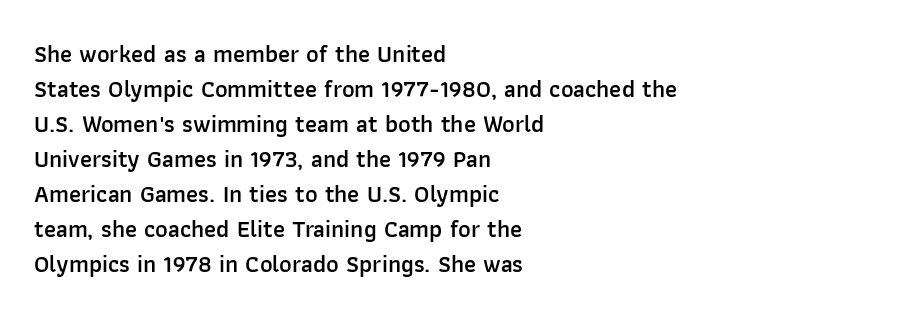
Q: Is the text bold? A: Semi-bold.
Q: Is the text italic (slanted)? A: No, it is upright.
Q: Is the text underlined? A: No.
Q: How is the paragraph aligned? A: Left-aligned.
Q: Is the spacing between letters normal or unusually wide? A: Normal.
Q: Is the spacing between lines tight, normal or loose? A: Normal.
